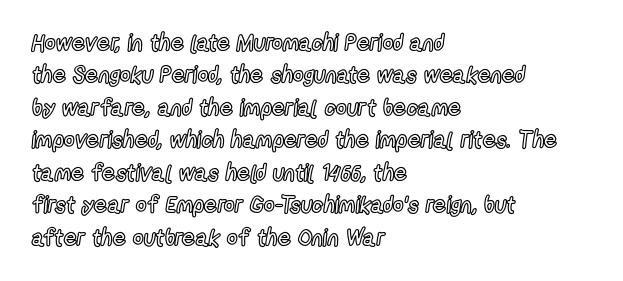
Q: Is the text italic (slanted)? A: Yes.
Q: Is the text underlined? A: No.
Q: How is the paragraph aligned? A: Left-aligned.
Q: Is the spacing between letters normal or unusually wide? A: Normal.
Q: Is the spacing between lines tight, normal or loose? A: Normal.
